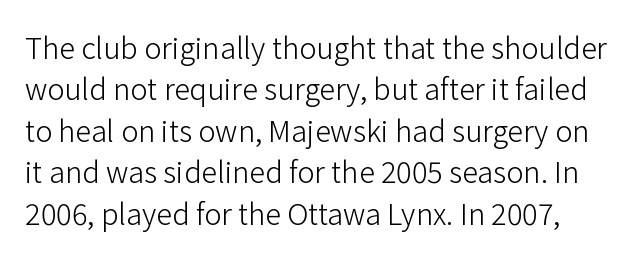
{"serif": "no", "italic": "no", "bold": "no", "weight": "light", "width": "normal", "stroke_contrast": "low", "x_height": "medium", "monospaced": "no", "underline": "no", "line_spacing": "normal", "line_spacing_ratio": 1.43, "letter_spacing": "normal", "letter_spacing_em": 0.0, "glyph_px": 29}
